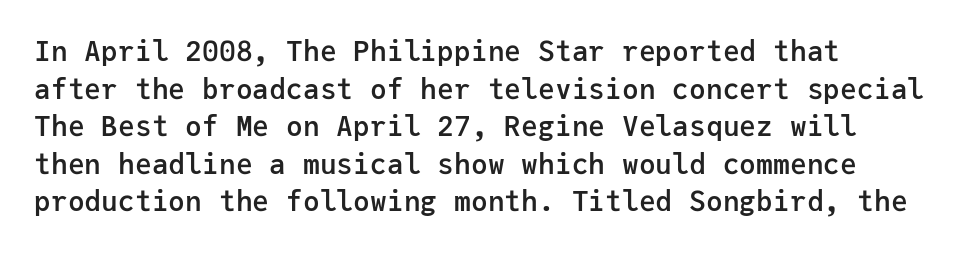
{"serif": "no", "italic": "no", "bold": "semi", "weight": "semibold", "width": "normal", "stroke_contrast": "low", "x_height": "medium", "monospaced": "yes", "underline": "no", "line_spacing": "normal", "line_spacing_ratio": 1.34, "letter_spacing": "normal", "letter_spacing_em": 0.0, "glyph_px": 28}
